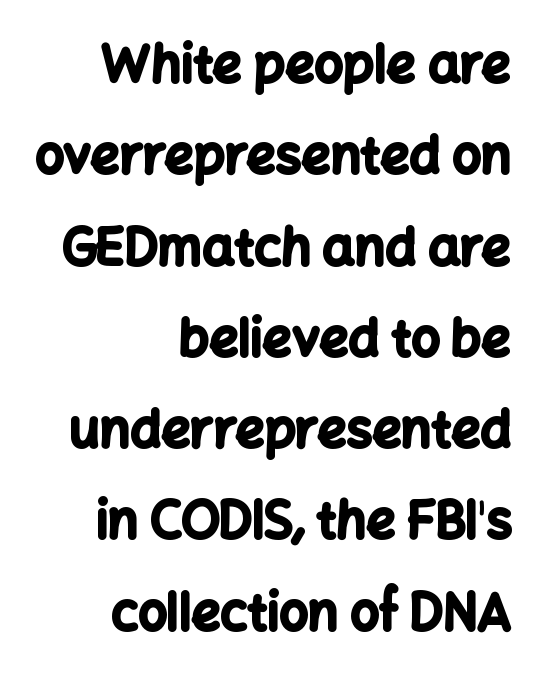
Q: Is the text bold? A: Yes.
Q: Is the text italic (slanted)? A: No, it is upright.
Q: Is the typeface a serif or a sans-serif typeface? A: Sans-serif.
Q: Is the text underlined? A: No.
Q: How is the paragraph aligned? A: Right-aligned.
Q: Is the spacing between letters normal or unusually wide? A: Normal.
Q: Width (condensed, normal, or wide)? A: Normal.
Q: Stroke contrast? A: Low.
Q: x-height? A: Medium.
Q: Monospaced? A: No.
